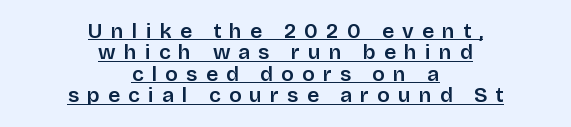
Q: Is the text italic (slanted)? A: No, it is upright.
Q: Is the text underlined? A: Yes.
Q: How is the paragraph aligned? A: Centered.
Q: Is the spacing between letters normal or unusually wide? A: Unusually wide.
Q: Is the spacing between lines tight, normal or loose? A: Tight.
